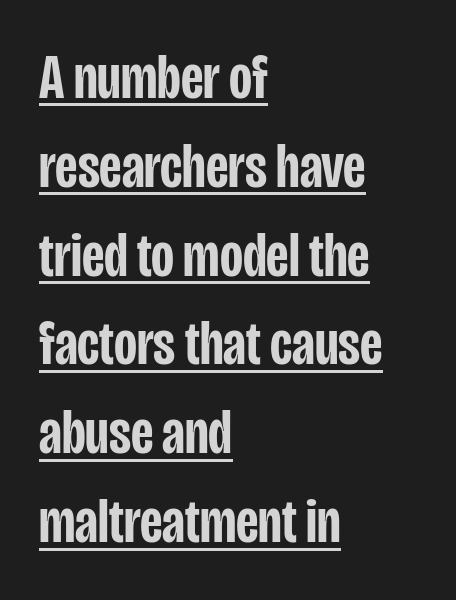
Q: Is the text bold? A: Semi-bold.
Q: Is the text italic (slanted)? A: No, it is upright.
Q: Is the typeface a serif or a sans-serif typeface? A: Sans-serif.
Q: Is the text underlined? A: Yes.
Q: How is the paragraph aligned? A: Left-aligned.
Q: Is the spacing between letters normal or unusually wide? A: Normal.
Q: Is the spacing between lines tight, normal or loose? A: Normal.
Q: Width (condensed, normal, or wide)? A: Condensed.
Q: Stroke contrast? A: Low.
Q: x-height? A: Large.
Q: Monospaced? A: No.
